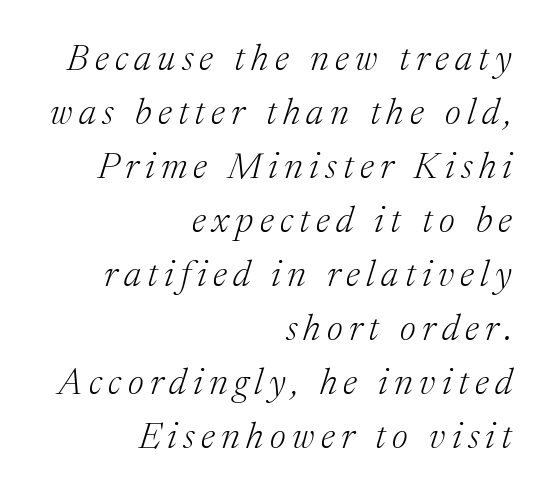
{"serif": "yes", "italic": "yes", "lean": "right", "slant_degrees": 17, "bold": "no", "weight": "light", "width": "normal", "stroke_contrast": "medium", "x_height": "medium", "monospaced": "no", "underline": "no", "align": "right", "line_spacing": "normal", "line_spacing_ratio": 1.46, "glyph_px": 37}
